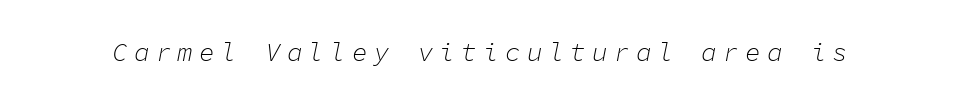
{"italic": "yes", "lean": "right", "slant_degrees": 11, "bold": "no", "underline": "no", "letter_spacing": "wide", "letter_spacing_em": 0.24, "glyph_px": 26}
